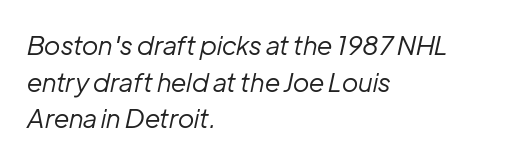
The image shows 26 px text type, italic (leaning right); set left-aligned, normal line spacing (1.41x), normal letter spacing, not underlined.
